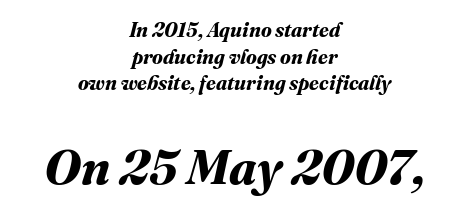
Here the designer chose a conventional face with non-uniform glyph widths. The line texture is even and compact thanks to regular tracking. Larger block? The one below; the one above is distinctly smaller. Alignment: centered. The glyphs have the mass of a bold cut.
